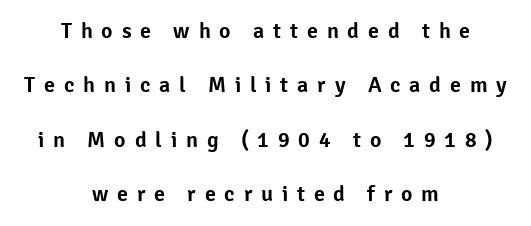
Q: Is the text italic (slanted)? A: No, it is upright.
Q: Is the text underlined? A: No.
Q: How is the paragraph aligned? A: Centered.
Q: Is the spacing between letters normal or unusually wide? A: Unusually wide.
Q: Is the spacing between lines tight, normal or loose? A: Loose.
